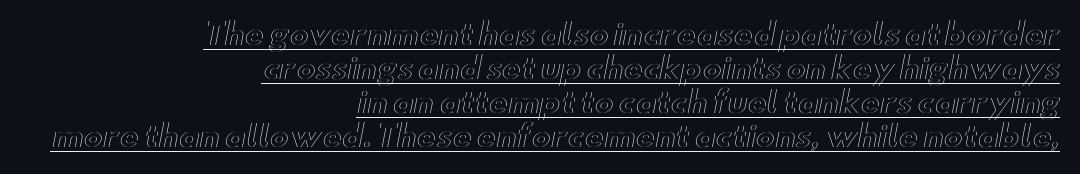
{"width": "wide", "x_height": "small", "monospaced": "no", "underline": "yes", "align": "right", "line_spacing_ratio": 1.17, "letter_spacing": "normal", "letter_spacing_em": 0.0, "glyph_px": 29}
